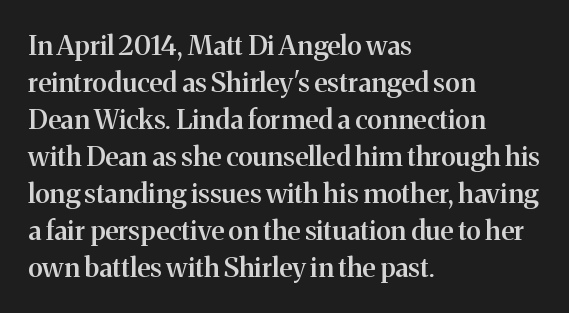
The image shows 27 px text type, upright; set left-aligned, normal line spacing (1.37x), normal letter spacing, not underlined.
